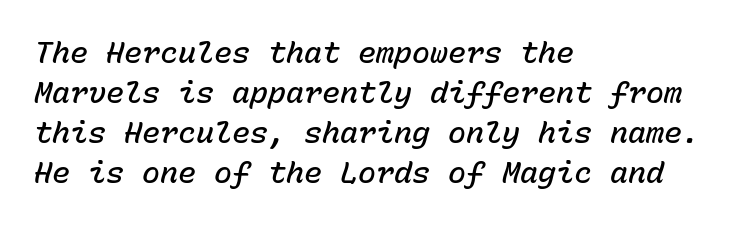
Q: Is the text bold? A: Semi-bold.
Q: Is the text italic (slanted)? A: Yes, it leans right by about 15 degrees.
Q: Is the text underlined? A: No.
Q: How is the paragraph aligned? A: Left-aligned.
Q: Is the spacing between letters normal or unusually wide? A: Normal.
Q: Is the spacing between lines tight, normal or loose? A: Normal.
Q: Width (condensed, normal, or wide)? A: Normal.
Q: Stroke contrast? A: Low.
Q: x-height? A: Medium.
Q: Monospaced? A: Yes.
